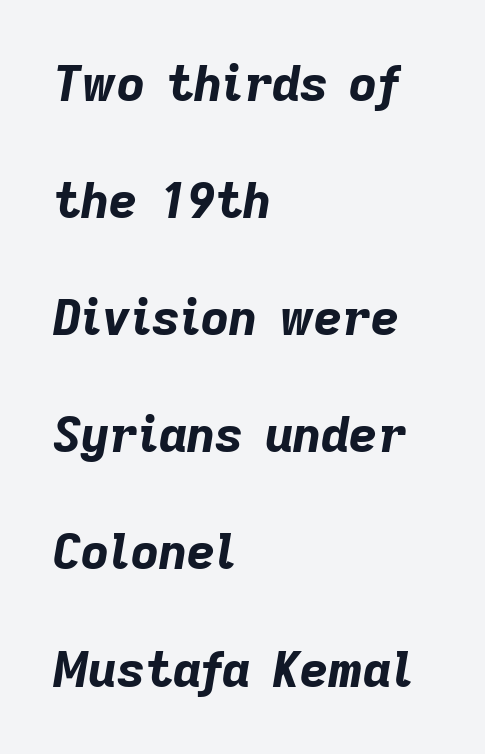
{"italic": "yes", "lean": "right", "slant_degrees": 9, "bold": "yes", "weight": "bold", "width": "normal", "stroke_contrast": "low", "x_height": "medium", "monospaced": "no", "underline": "no", "align": "left", "line_spacing": "loose", "line_spacing_ratio": 2.39, "letter_spacing": "normal", "letter_spacing_em": 0.0, "glyph_px": 49}
